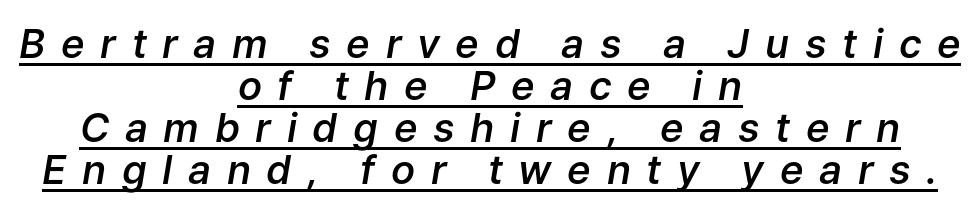
{"italic": "yes", "lean": "right", "slant_degrees": 9, "bold": "semi", "weight": "semibold", "width": "normal", "stroke_contrast": "low", "x_height": "medium", "monospaced": "no", "underline": "yes", "align": "center", "line_spacing": "tight", "line_spacing_ratio": 1.05, "letter_spacing": "wide", "letter_spacing_em": 0.39, "glyph_px": 40}
